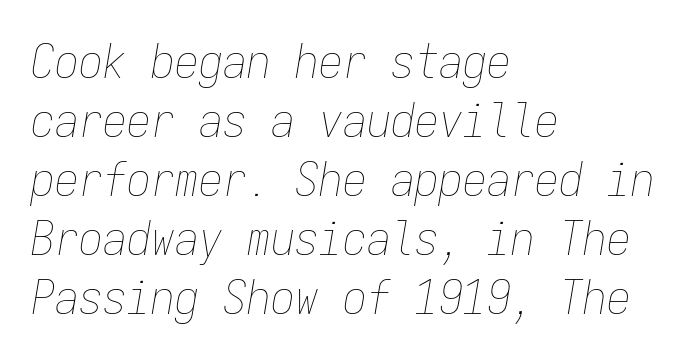
{"italic": "yes", "lean": "right", "slant_degrees": 9, "bold": "no", "weight": "thin", "width": "condensed", "stroke_contrast": "low", "x_height": "medium", "monospaced": "yes", "underline": "no", "align": "left", "line_spacing_ratio": 1.23, "letter_spacing": "normal", "letter_spacing_em": 0.0, "glyph_px": 48}
